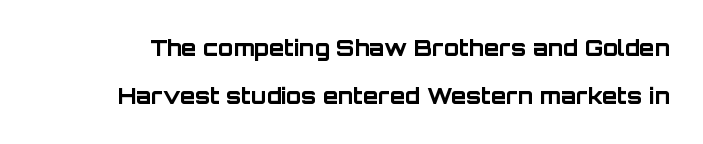
In terms of posture, this sample is upright. Set as a true bold cut, around the 700 mark. Nobody touched the tracking dial on this one. The line-height multiplier appears high, well above default.
